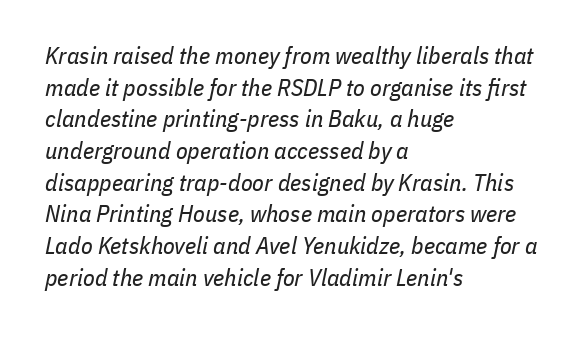
Q: Is the text bold? A: No.
Q: Is the text italic (slanted)? A: Yes, it leans right by about 11 degrees.
Q: Is the text underlined? A: No.
Q: How is the paragraph aligned? A: Left-aligned.
Q: Is the spacing between letters normal or unusually wide? A: Normal.
Q: Is the spacing between lines tight, normal or loose? A: Normal.
